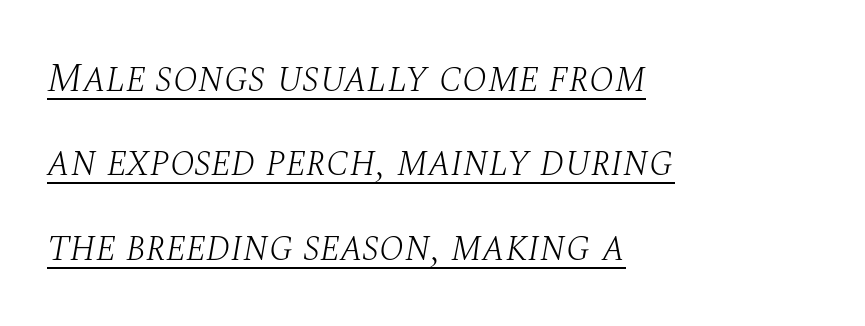
Stems here are at most as thick as an everyday book face. Honestly, the underline is the first thing you notice here. You could not count columns in this text — the font is proportionally spaced. Horizontal bands of white between lines are thick stripes. The text was rendered using a seriffed face with decorative stroke endings. Which margin do the lines hug? The left one — the right edge is uneven.
